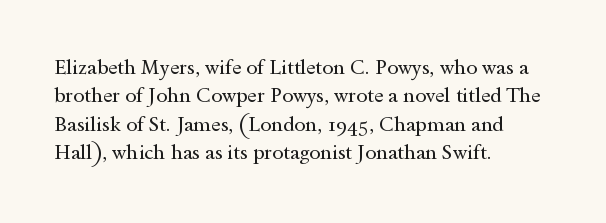
{"italic": "no", "bold": "no", "underline": "no", "align": "left", "line_spacing": "normal", "line_spacing_ratio": 1.42, "letter_spacing": "normal", "letter_spacing_em": 0.0, "glyph_px": 20}
